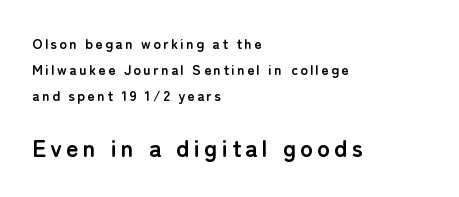
{"italic": "no", "bold": "yes", "underline": "no", "align": "left", "line_spacing_ratio": 1.86, "larger_block": "second", "size_ratio": 1.71, "glyph_px": 24}
